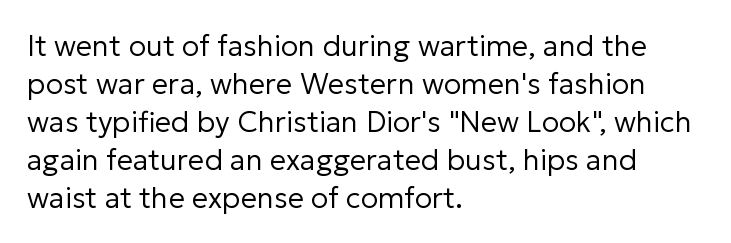
{"serif": "no", "italic": "no", "bold": "no", "weight": "regular", "width": "normal", "stroke_contrast": "low", "x_height": "medium", "monospaced": "no", "underline": "no", "align": "left", "line_spacing": "normal", "line_spacing_ratio": 1.31, "letter_spacing": "normal", "letter_spacing_em": 0.0, "glyph_px": 29}
